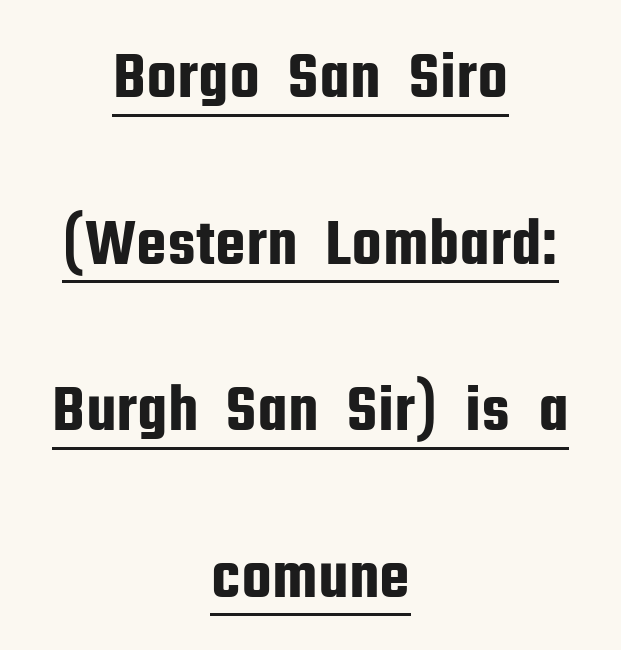
{"serif": "no", "italic": "no", "width": "condensed", "stroke_contrast": "low", "x_height": "medium", "monospaced": "no", "underline": "yes", "align": "center", "line_spacing": "loose", "line_spacing_ratio": 2.45, "letter_spacing": "normal", "letter_spacing_em": 0.0, "glyph_px": 68}
